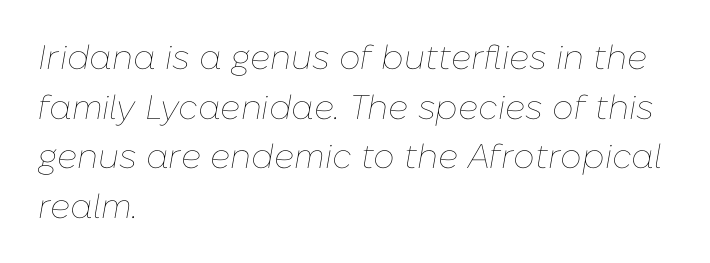
The image shows 34 px thin type, italic (leaning right); set left-aligned, normal line spacing (1.46x), normal letter spacing, not underlined; low stroke contrast and a medium x-height.
